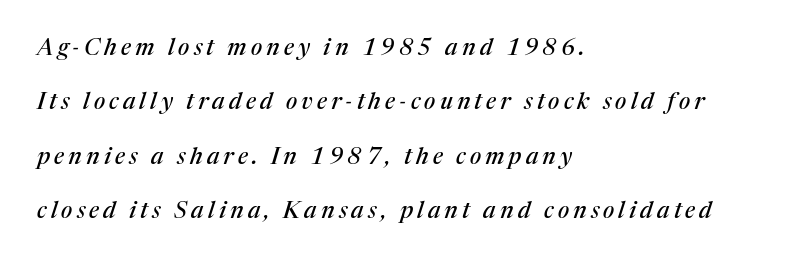
Slanted lettering throughout. If you drew a ruler down the left edge, every line would touch it. The rendering uses a large line-height, opening up the rows. No word sits above an underline.
